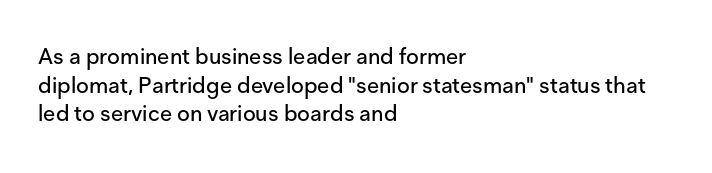
A normal amount of white space separates one row of letters from the next. Unmarked baselines from the first word to the last. These lines were composed using upright roman letters. Compared with typical body copy, the letter spacing here is the same. Line beginnings align vertically; line endings do not.
